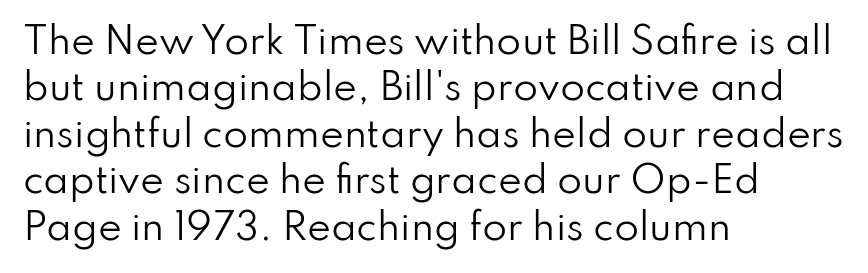
{"serif": "no", "italic": "no", "bold": "no", "weight": "regular", "width": "normal", "stroke_contrast": "low", "x_height": "small", "monospaced": "no", "underline": "no", "align": "left", "line_spacing": "normal", "line_spacing_ratio": 1.29, "letter_spacing": "normal", "letter_spacing_em": 0.0, "glyph_px": 36}
